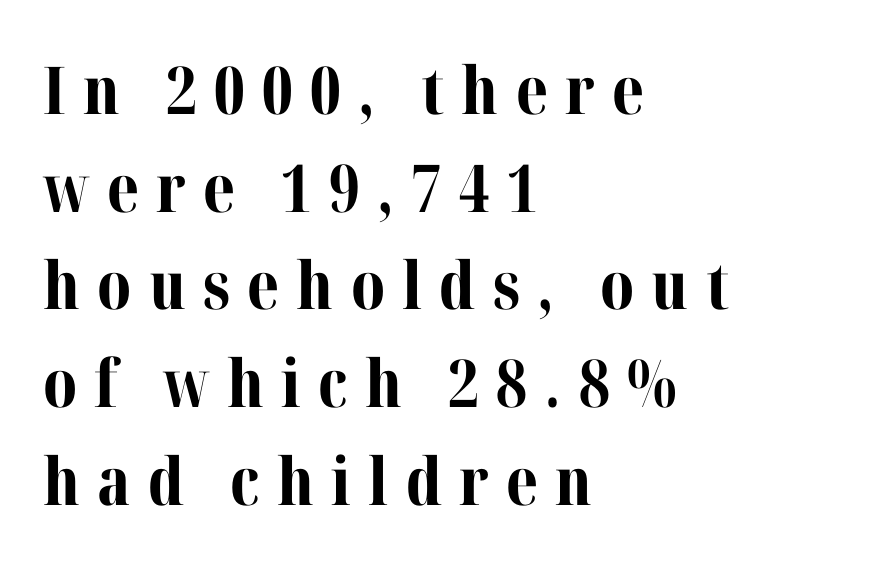
The image shows 66 px bold serif type, upright; set left-aligned, normal line spacing (1.48x), unusually wide letter spacing (+0.26 em), not underlined; medium stroke contrast and a medium x-height.
